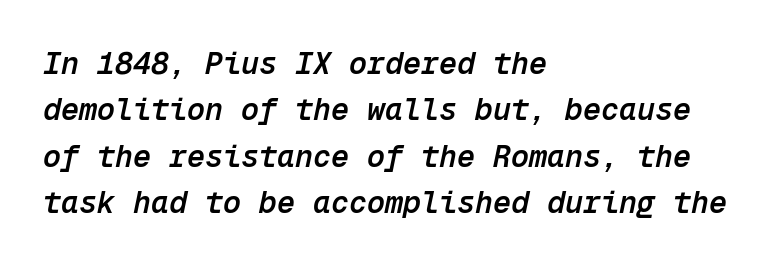
The image shows 30 px semibold type, italic (leaning right), monospaced; set left-aligned, normal line spacing (1.55x), normal letter spacing, not underlined; low stroke contrast and a medium x-height.
